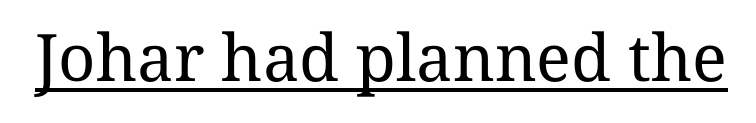
Q: Is the text bold? A: No.
Q: Is the text italic (slanted)? A: No, it is upright.
Q: Is the typeface a serif or a sans-serif typeface? A: Serif.
Q: Is the text underlined? A: Yes.
Q: Is the spacing between letters normal or unusually wide? A: Normal.
Q: Width (condensed, normal, or wide)? A: Normal.
Q: Stroke contrast? A: Medium.
Q: x-height? A: Medium.
Q: Monospaced? A: No.
